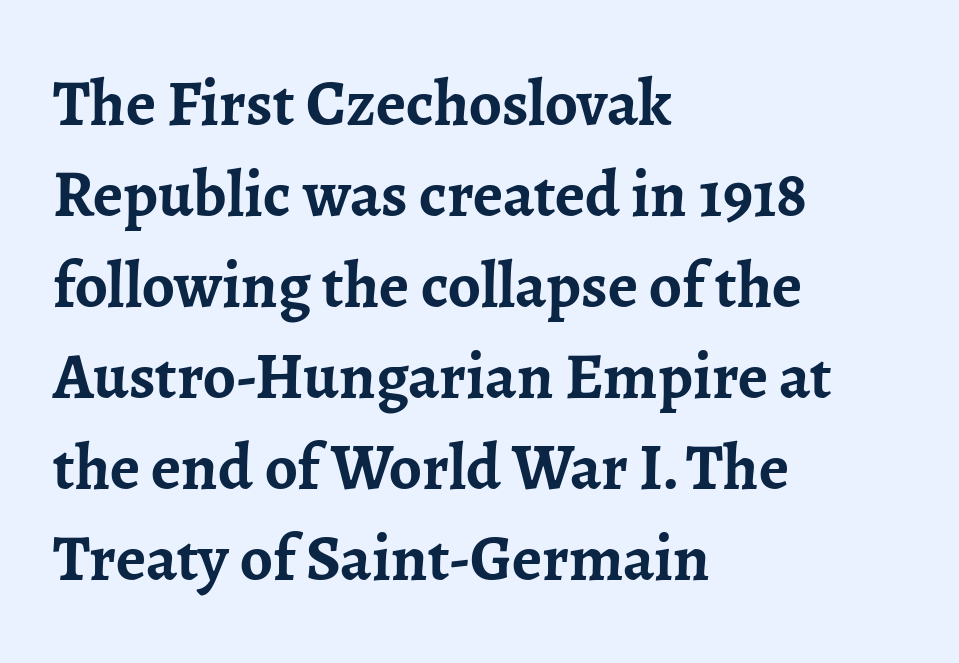
Q: Is the text bold? A: Yes.
Q: Is the text italic (slanted)? A: No, it is upright.
Q: Is the typeface a serif or a sans-serif typeface? A: Serif.
Q: Is the text underlined? A: No.
Q: How is the paragraph aligned? A: Left-aligned.
Q: Is the spacing between letters normal or unusually wide? A: Normal.
Q: Is the spacing between lines tight, normal or loose? A: Normal.
Q: Width (condensed, normal, or wide)? A: Normal.
Q: Stroke contrast? A: Low.
Q: x-height? A: Medium.
Q: Monospaced? A: No.
